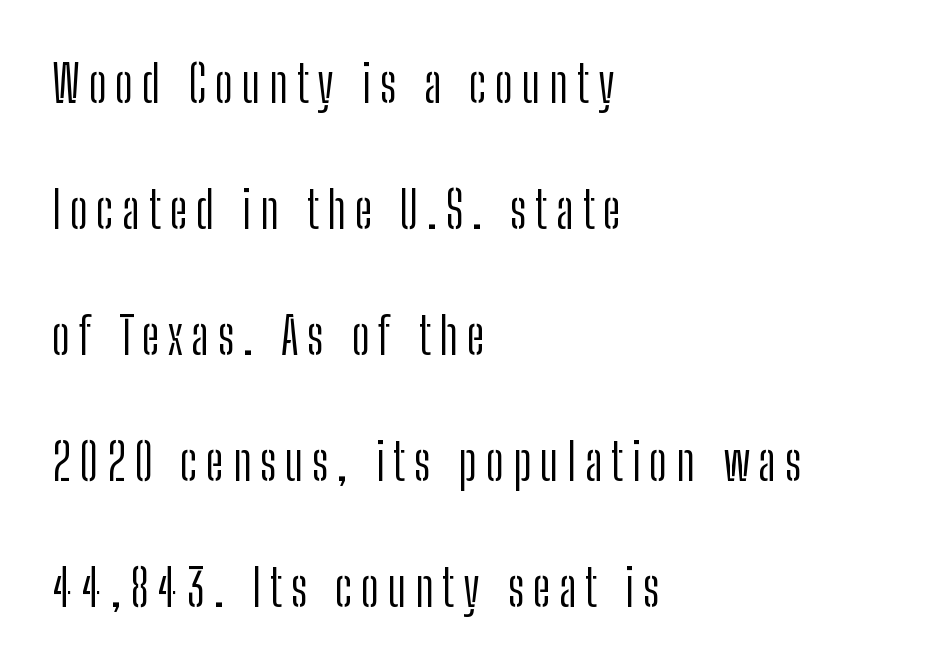
Posture: vertical. A typesetter would call this proportional, since set widths differ per character. Leading: increased. The passage shown is typeset with a sans-serif family.
